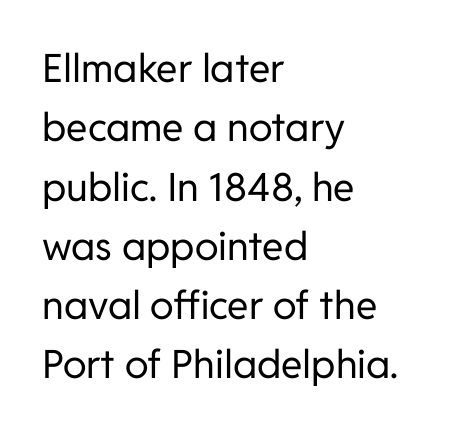
The image shows 39 px regular-weight sans-serif type, upright; set left-aligned, normal line spacing (1.52x), normal letter spacing, not underlined; low stroke contrast and a medium x-height.
